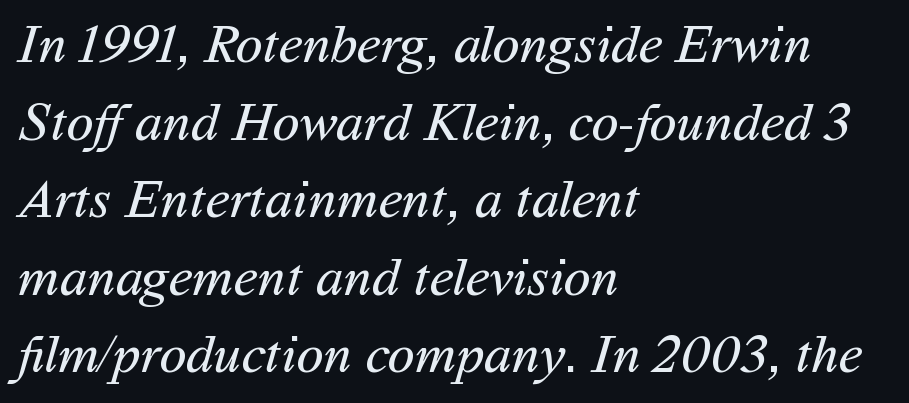
The image shows 55 px regular-weight sans-serif type; set left-aligned, normal line spacing (1.41x), normal letter spacing, not underlined; medium stroke contrast and a medium x-height.
